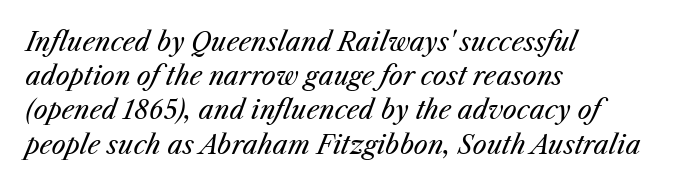
{"italic": "yes", "lean": "right", "slant_degrees": 25, "bold": "no", "underline": "no", "align": "left", "line_spacing": "normal", "line_spacing_ratio": 1.37, "letter_spacing": "normal", "letter_spacing_em": 0.0, "glyph_px": 25}
